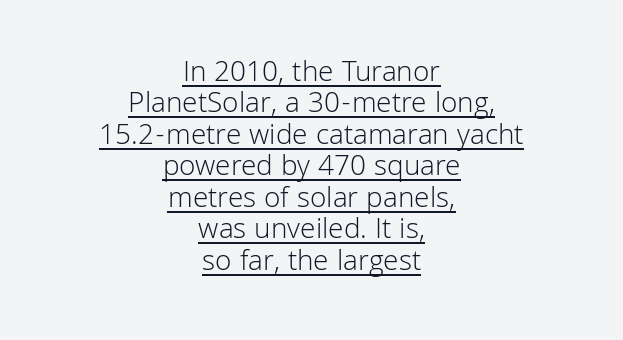
The image shows 30 px light sans-serif type, upright; set centered, tight line spacing (1.05x), normal letter spacing, underlined; low stroke contrast and a medium x-height.
